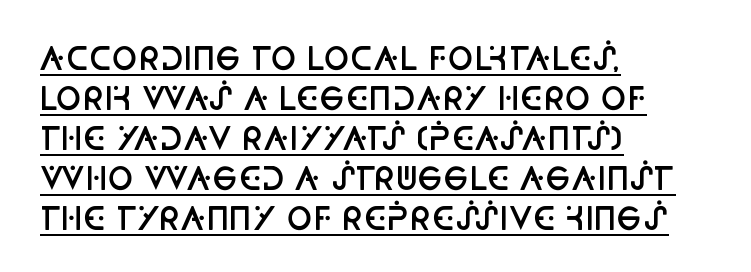
Q: Is the text bold? A: Semi-bold.
Q: Is the text italic (slanted)? A: No, it is upright.
Q: Is the typeface a serif or a sans-serif typeface? A: Sans-serif.
Q: Is the text underlined? A: Yes.
Q: How is the paragraph aligned? A: Left-aligned.
Q: Is the spacing between letters normal or unusually wide? A: Normal.
Q: Is the spacing between lines tight, normal or loose? A: Normal.
Q: Width (condensed, normal, or wide)? A: Condensed.
Q: Stroke contrast? A: Low.
Q: x-height? A: Large.
Q: Monospaced? A: No.
